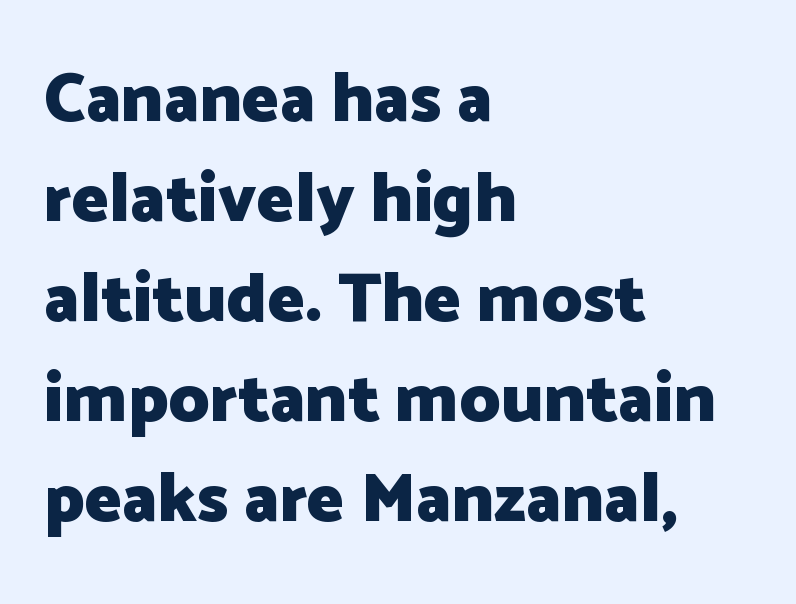
Q: Is the text bold? A: Yes.
Q: Is the text italic (slanted)? A: No, it is upright.
Q: Is the typeface a serif or a sans-serif typeface? A: Sans-serif.
Q: Is the text underlined? A: No.
Q: How is the paragraph aligned? A: Left-aligned.
Q: Is the spacing between letters normal or unusually wide? A: Normal.
Q: Is the spacing between lines tight, normal or loose? A: Normal.
Q: Width (condensed, normal, or wide)? A: Normal.
Q: Stroke contrast? A: Low.
Q: x-height? A: Medium.
Q: Monospaced? A: No.
